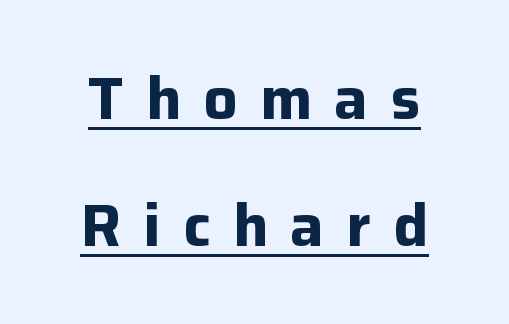
Each letter keeps its own natural width here, so spacing adapts to shape. Look at the stroke-to-counter ratio: heavy, a bold. Short note: letters widely spaced. Observe the absence of serifs on each vertical stroke in this sample. A centered setting, common on invitations and titles, is used for this passage. Widely set lines give the paragraph a tall, airy silhouette.
